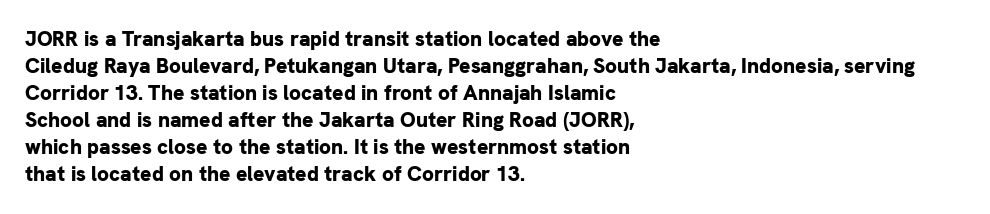
{"italic": "no", "bold": "yes", "underline": "no", "align": "left", "line_spacing": "normal", "line_spacing_ratio": 1.29, "letter_spacing": "normal", "letter_spacing_em": 0.0, "glyph_px": 21}
